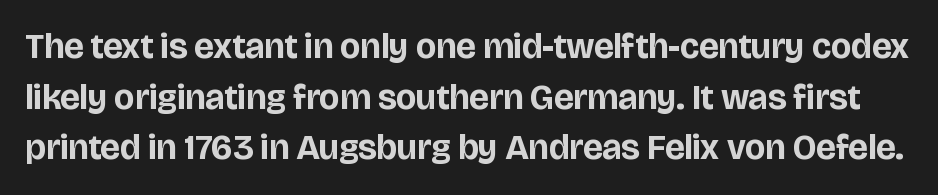
The image shows 35 px bold sans-serif type, upright; set normal line spacing (1.45x), normal letter spacing, not underlined; low stroke contrast and a large x-height.
